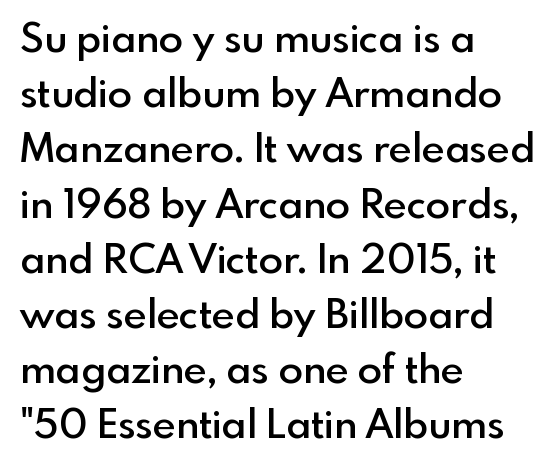
Italic: no, the glyphs are upright roman. Here the glyphs are tracked normally, forming tight word shapes. Decoration check: the copy has no underline. The vertical gap from one line to the next is medium. The lines are quadded left. Unlike a traditional serif, this face leaves its strokes unadorned.
